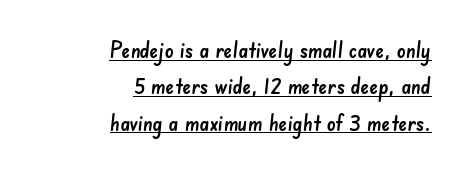
Q: Is the text underlined? A: Yes.
Q: How is the paragraph aligned? A: Right-aligned.
Q: Is the spacing between letters normal or unusually wide? A: Normal.
Q: Is the spacing between lines tight, normal or loose? A: Normal.
